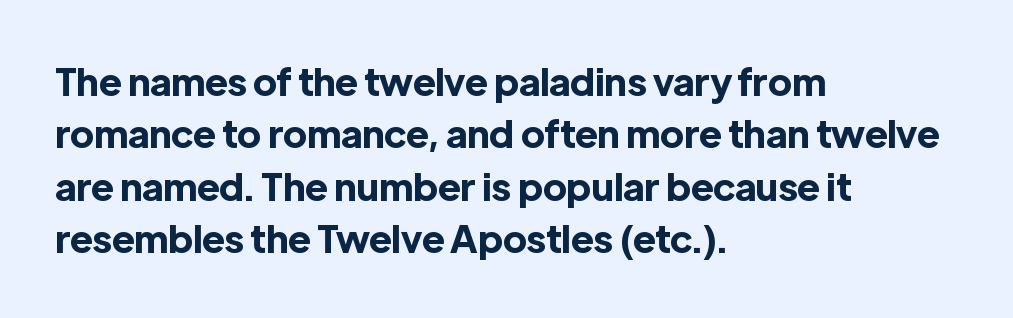
The letters advance in unequal steps, a hallmark of proportional type. Quick note: interline space is typical. Descender tails drop into unmarked territory. Compared with a centered layout, this one pins lines to the left instead. Look at the stroke-to-counter ratio: heavy, a bold. Do the letters lean? They stand straight.
